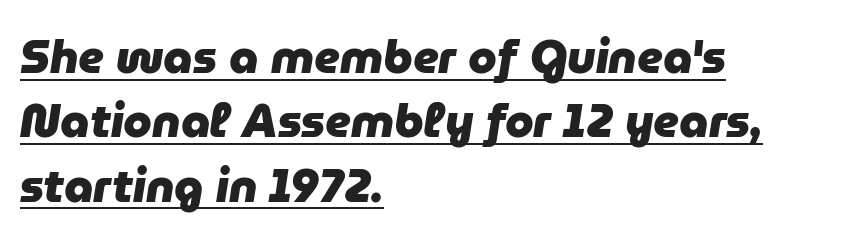
{"italic": "yes", "lean": "right", "slant_degrees": 9, "bold": "yes", "weight": "heavy", "width": "normal", "stroke_contrast": "low", "x_height": "medium", "monospaced": "no", "underline": "yes", "align": "left", "line_spacing": "normal", "line_spacing_ratio": 1.4, "letter_spacing": "normal", "letter_spacing_em": 0.0, "glyph_px": 46}
